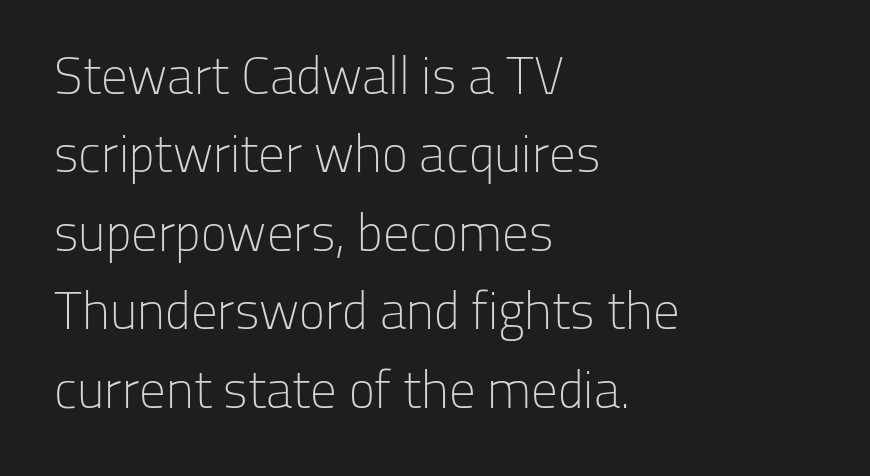
{"serif": "no", "italic": "no", "bold": "no", "weight": "light", "width": "normal", "stroke_contrast": "low", "x_height": "medium", "monospaced": "no", "underline": "no", "align": "left", "line_spacing": "normal", "line_spacing_ratio": 1.48, "letter_spacing": "normal", "letter_spacing_em": 0.0, "glyph_px": 53}
